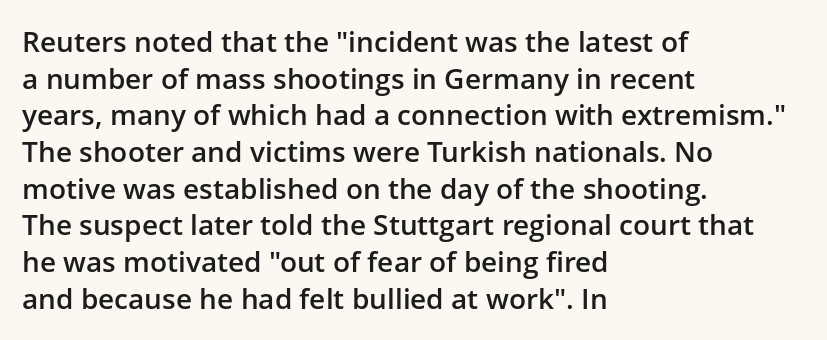
The image shows 28 px semibold sans-serif type, upright; set left-aligned, normal line spacing (1.31x), normal letter spacing, not underlined; low stroke contrast and a medium x-height.
